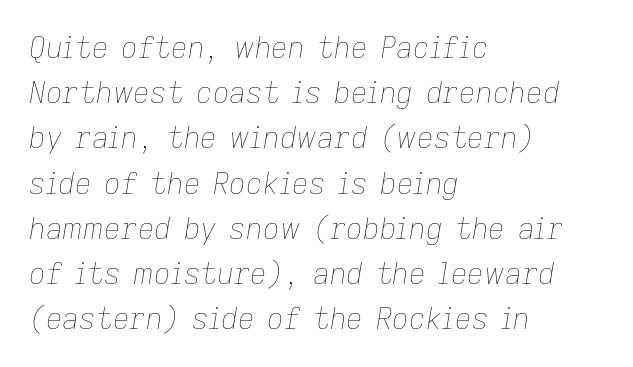
Q: Is the text bold? A: No.
Q: Is the text italic (slanted)? A: Yes, it leans right by about 9 degrees.
Q: Is the text underlined? A: No.
Q: How is the paragraph aligned? A: Left-aligned.
Q: Is the spacing between letters normal or unusually wide? A: Normal.
Q: Is the spacing between lines tight, normal or loose? A: Normal.
Q: Width (condensed, normal, or wide)? A: Normal.
Q: Stroke contrast? A: Low.
Q: x-height? A: Medium.
Q: Monospaced? A: No.
